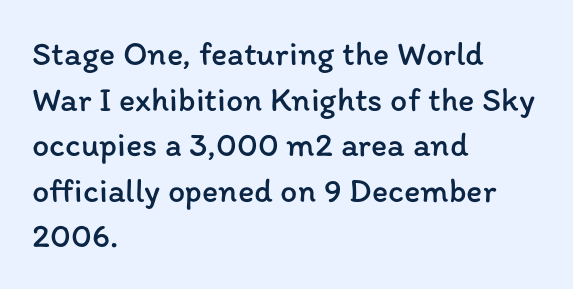
The image shows 34 px regular-weight type, upright; set left-aligned, normal line spacing (1.34x), normal letter spacing, not underlined; low stroke contrast and a medium x-height.
